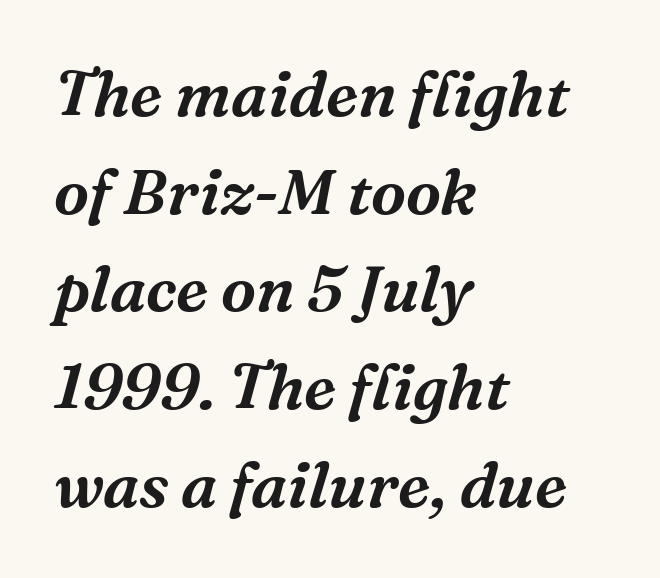
{"serif": "yes", "italic": "yes", "lean": "right", "slant_degrees": 16, "width": "normal", "stroke_contrast": "medium", "x_height": "medium", "monospaced": "no", "underline": "no", "align": "left", "line_spacing": "normal", "line_spacing_ratio": 1.55, "letter_spacing": "normal", "letter_spacing_em": 0.0, "glyph_px": 63}
